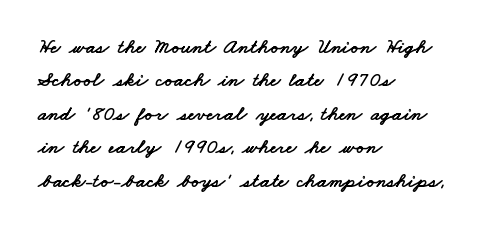
Here the glyphs are tracked normally, forming tight word shapes. Unmarked baselines from the first word to the last. Visually the block forms a straight wall on the left and a jagged coastline on the right. The space between consecutive lines is moderate.
